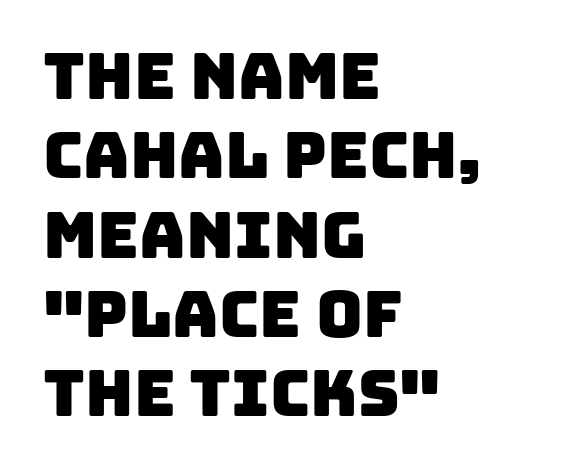
Q: Is the typeface a serif or a sans-serif typeface? A: Sans-serif.
Q: Is the text underlined? A: No.
Q: How is the paragraph aligned? A: Left-aligned.
Q: Is the spacing between letters normal or unusually wide? A: Normal.
Q: Width (condensed, normal, or wide)? A: Normal.
Q: Stroke contrast? A: Low.
Q: x-height? A: Large.
Q: Monospaced? A: No.
